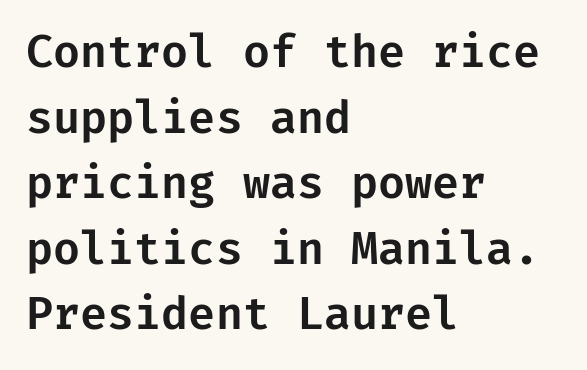
{"serif": "no", "italic": "no", "width": "normal", "stroke_contrast": "low", "x_height": "medium", "underline": "no", "align": "left", "line_spacing": "normal", "line_spacing_ratio": 1.49, "letter_spacing": "normal", "letter_spacing_em": 0.0, "glyph_px": 44}
